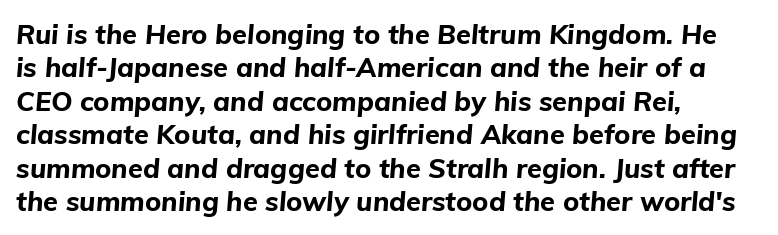
The image shows 27 px bold type, italic (leaning right); set left-aligned, line spacing 1.24x, normal letter spacing, not underlined.
